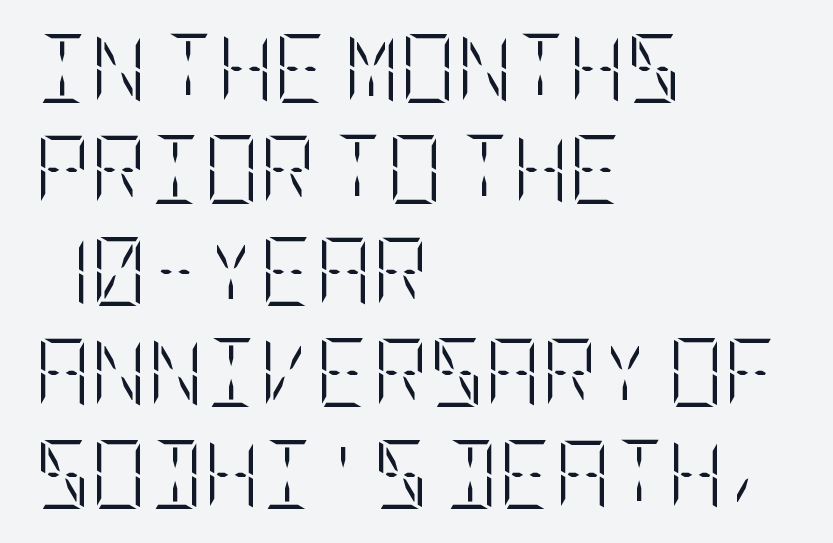
The image shows 69 px light, condensed type, upright; set left-aligned, normal line spacing (1.47x), normal letter spacing, not underlined; low stroke contrast and a large x-height.
